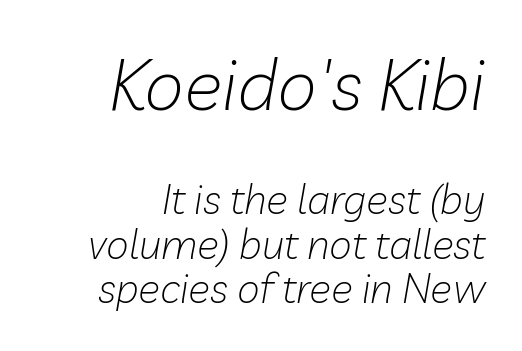
On a weight scale, this lands at 450 or below. The letters sit at their default tracking, neither squeezed nor spread. This rendering uses right alignment, leaving the left contour irregular. Regarding leading, the lines here are crowded together. Tall strokes in this sample are angled rather than plumb.
